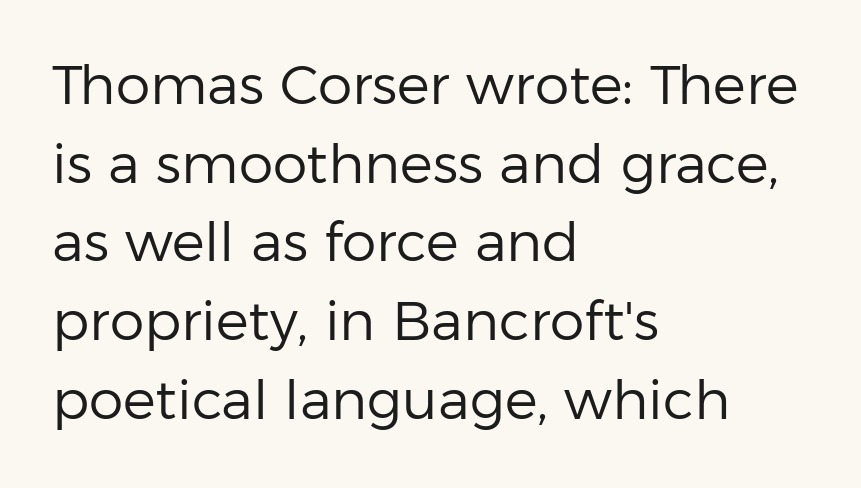
In CSS terms this would be text-align: left. Observe the absence of serifs on each vertical stroke in this sample. Underlining? Definitely not there. Every stem runs plumb, perpendicular to the baseline. Proportional: the letters do not fall into vertical columns.
